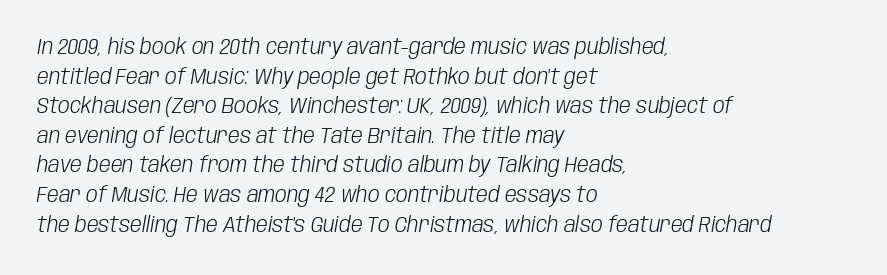
Q: Is the text bold? A: No.
Q: Is the text italic (slanted)? A: Yes, it leans right by about 10 degrees.
Q: Is the text underlined? A: No.
Q: How is the paragraph aligned? A: Left-aligned.
Q: Is the spacing between letters normal or unusually wide? A: Normal.
Q: Is the spacing between lines tight, normal or loose? A: Normal.
